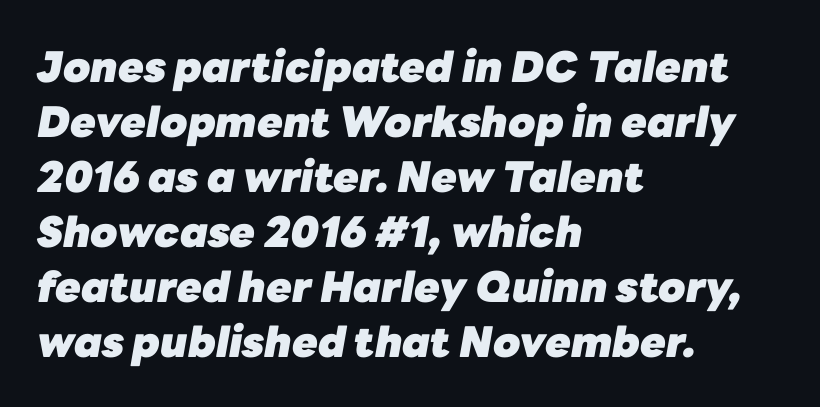
The image shows 42 px heavy type, italic (leaning right); set left-aligned, normal line spacing (1.31x), normal letter spacing, not underlined; low stroke contrast and a medium x-height.
